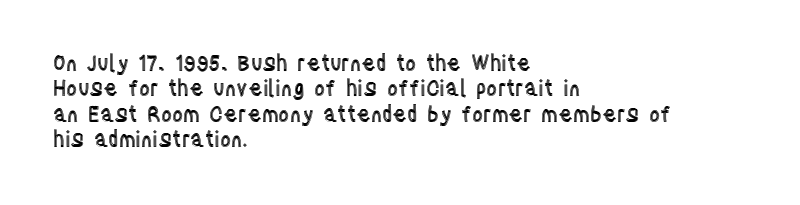
The image shows 21 px text type, upright; set left-aligned, line spacing 1.21x, normal letter spacing, not underlined.
